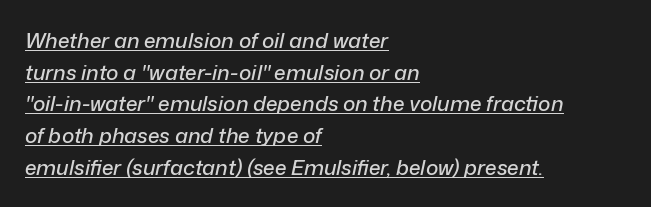
Q: Is the text italic (slanted)? A: Yes, it leans right by about 12 degrees.
Q: Is the text underlined? A: Yes.
Q: How is the paragraph aligned? A: Left-aligned.
Q: Is the spacing between letters normal or unusually wide? A: Normal.
Q: Is the spacing between lines tight, normal or loose? A: Normal.
